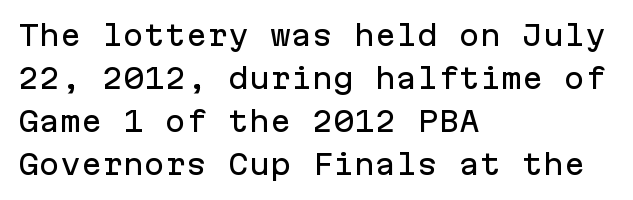
{"serif": "no", "italic": "no", "width": "normal", "stroke_contrast": "low", "x_height": "medium", "monospaced": "yes", "underline": "no", "align": "left", "line_spacing": "normal", "line_spacing_ratio": 1.54, "letter_spacing": "normal", "letter_spacing_em": 0.0, "glyph_px": 28}
